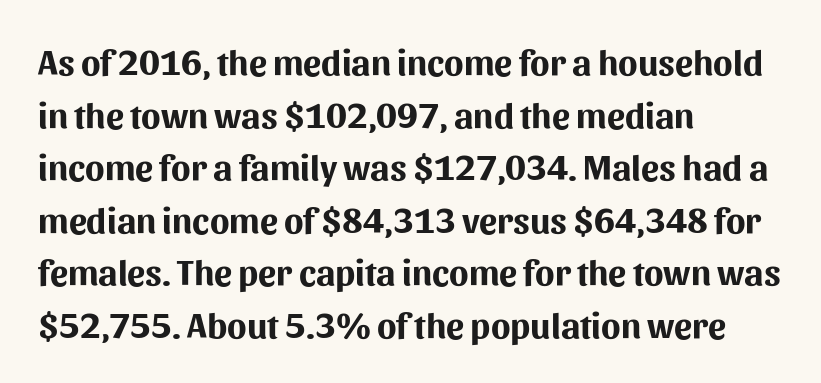
The image shows 36 px bold sans-serif type, upright; set left-aligned, normal line spacing (1.46x), normal letter spacing, not underlined; medium stroke contrast and a medium x-height.
